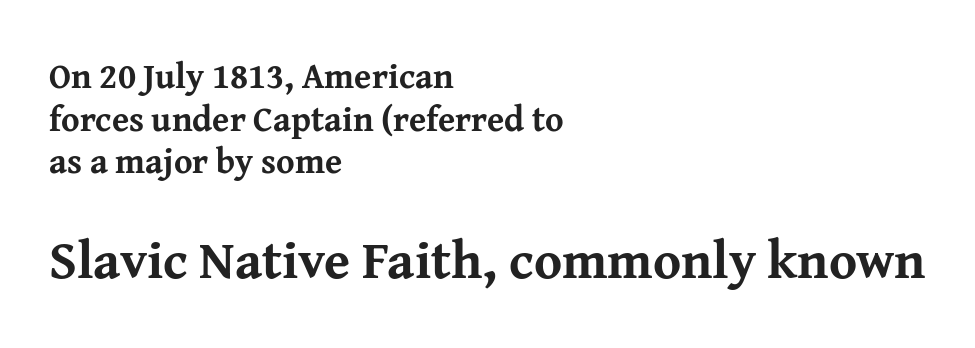
Q: Is the text bold? A: Yes.
Q: Is the text italic (slanted)? A: No, it is upright.
Q: Is the typeface a serif or a sans-serif typeface? A: Serif.
Q: Is the text underlined? A: No.
Q: How is the paragraph aligned? A: Left-aligned.
Q: Is the spacing between letters normal or unusually wide? A: Normal.
Q: Which block of text is set in a larger size, the first (top) or the second (bottom)? A: The second (bottom) one.
Q: Width (condensed, normal, or wide)? A: Normal.
Q: Stroke contrast? A: Medium.
Q: x-height? A: Medium.
Q: Monospaced? A: No.
